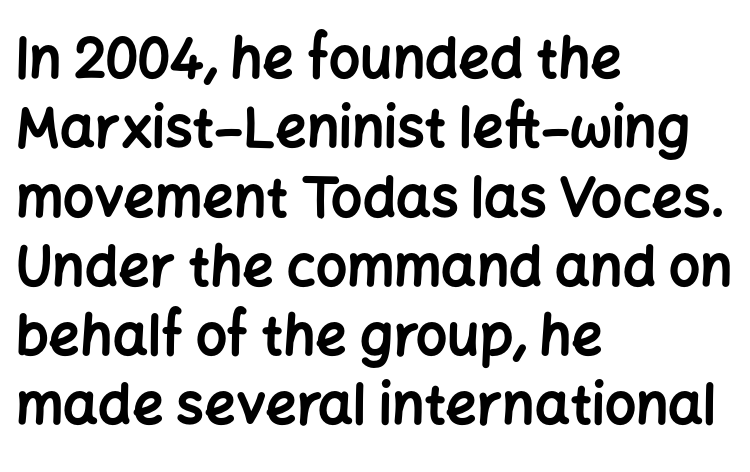
The image shows 55 px bold sans-serif type, upright; set left-aligned, normal line spacing (1.26x), normal letter spacing, not underlined; low stroke contrast and a medium x-height.
